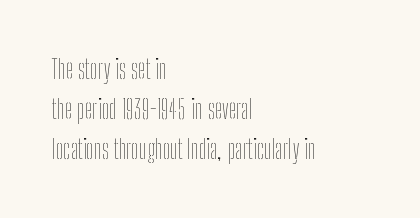
The image shows 27 px text type, upright; set left-aligned, normal line spacing (1.49x), normal letter spacing, not underlined.
